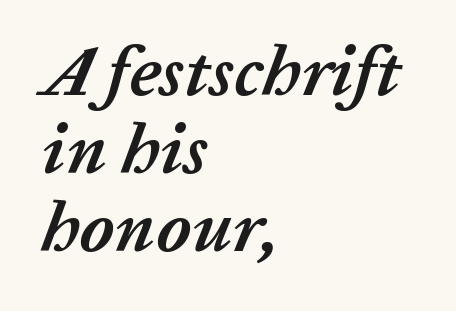
{"italic": "yes", "lean": "right", "slant_degrees": 20, "bold": "yes", "weight": "semibold", "width": "normal", "stroke_contrast": "low", "x_height": "medium", "monospaced": "no", "underline": "no", "align": "left", "line_spacing": "tight", "line_spacing_ratio": 1.1, "letter_spacing": "normal", "letter_spacing_em": 0.0, "glyph_px": 71}
